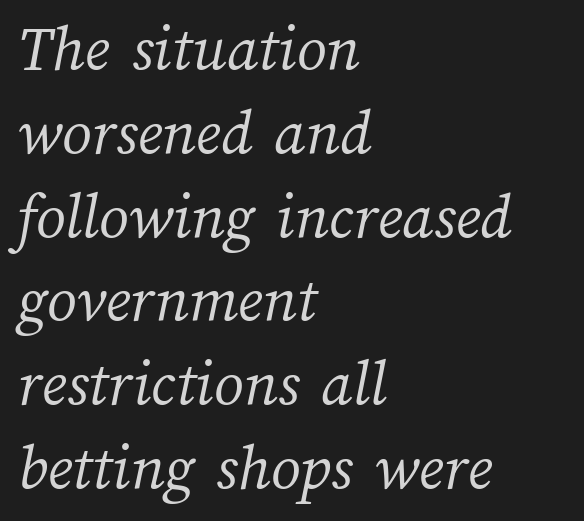
Does the leading feel generous? No, just average. Quick note: underline off. Each letter keeps its own natural width here, so spacing adapts to shape. Tracking here is standard; glyphs follow each other at the usual distance. Casual observation: everything's shoved over to the left. Nothing heavy about these letters — not bold at all.
